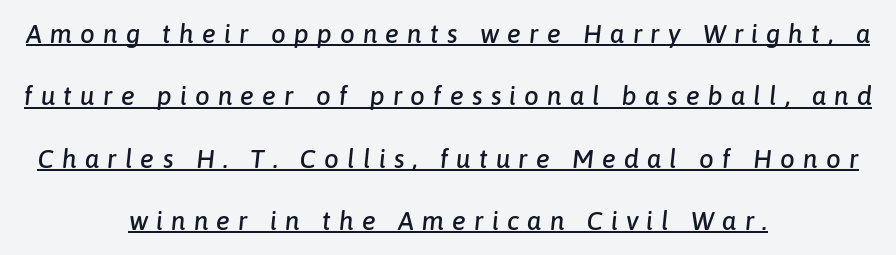
How are the letters spaced? Widely, with obvious added tracking. Characters are canted at an angle relative to the baseline's perpendicular. This sample trades compactness for vertical openness between lines. You can see a thin bar hugging the bottom of the glyphs.
